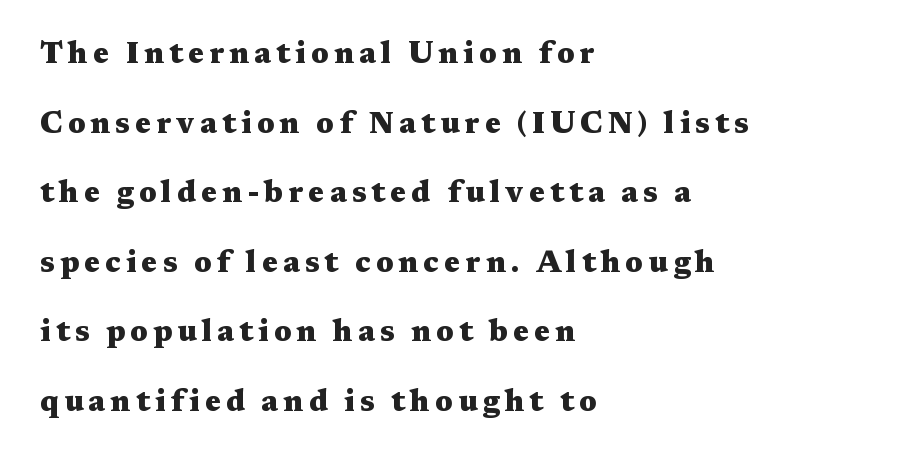
You'd pick this weight for a headline — it's a proper bold. Italic: no, the glyphs are upright roman. Yep, those are serifs on the letters. Leftover space on each line is placed entirely after the last word. You could not count columns in this text — the font is proportionally spaced. The words here are not underlined.
